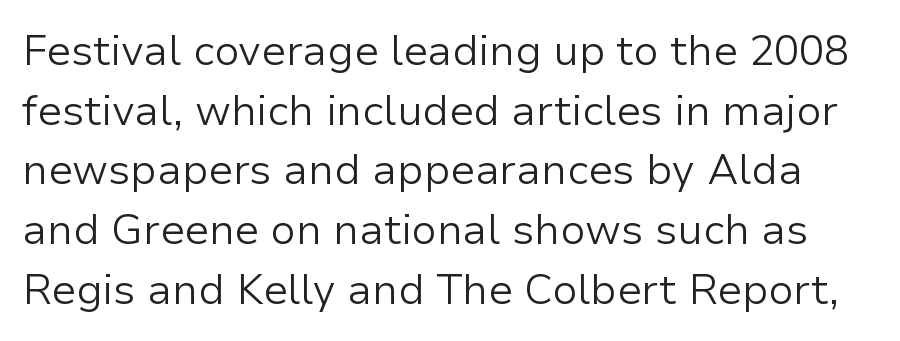
{"serif": "no", "italic": "no", "bold": "no", "weight": "light", "width": "normal", "stroke_contrast": "low", "x_height": "medium", "monospaced": "no", "underline": "no", "line_spacing": "normal", "line_spacing_ratio": 1.42, "letter_spacing": "normal", "letter_spacing_em": 0.0, "glyph_px": 42}
